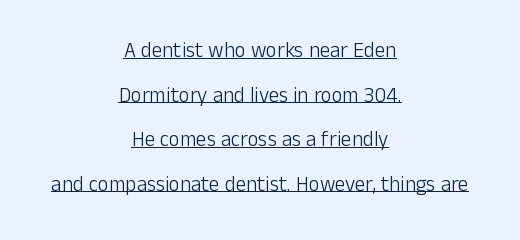
The image shows 21 px text type, upright; set centered, loose line spacing (2.12x), normal letter spacing, underlined.
